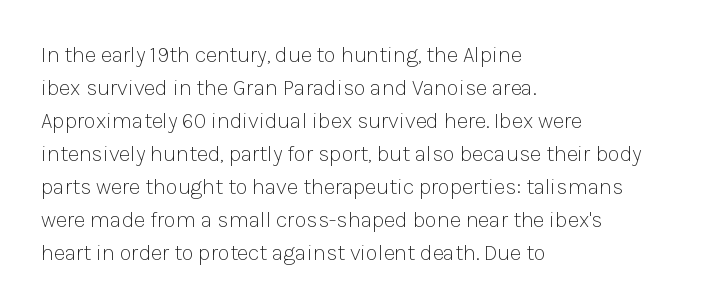
{"italic": "no", "bold": "no", "underline": "no", "align": "left", "line_spacing": "normal", "line_spacing_ratio": 1.5, "letter_spacing": "normal", "letter_spacing_em": 0.0, "glyph_px": 22}
